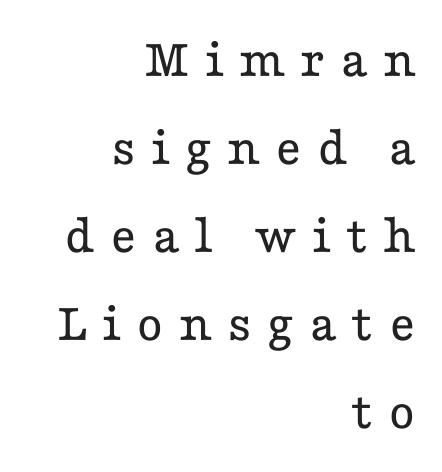
Little horizontal feet cap the strokes, marking this as serif type. Notice how the passage keeps a crisp vertical edge on the right only. The letters advance in unequal steps, a hallmark of proportional type. You could only call the tracking loose — the letters float apart. Style check: upright.
